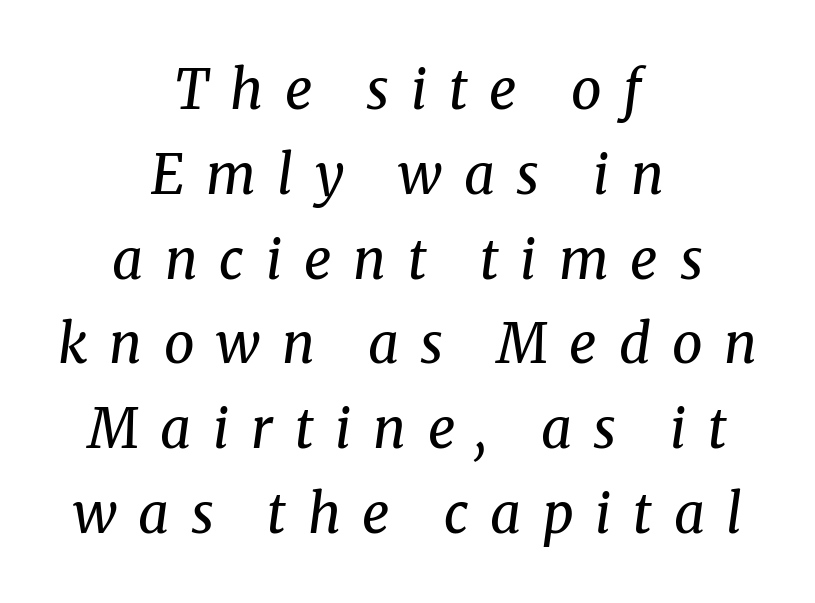
Q: Is the text bold? A: No.
Q: Is the text italic (slanted)? A: Yes, it leans right by about 8 degrees.
Q: Is the typeface a serif or a sans-serif typeface? A: Serif.
Q: Is the text underlined? A: No.
Q: How is the paragraph aligned? A: Centered.
Q: Is the spacing between letters normal or unusually wide? A: Unusually wide.
Q: Is the spacing between lines tight, normal or loose? A: Normal.
Q: Width (condensed, normal, or wide)? A: Normal.
Q: Stroke contrast? A: Medium.
Q: x-height? A: Medium.
Q: Monospaced? A: No.
